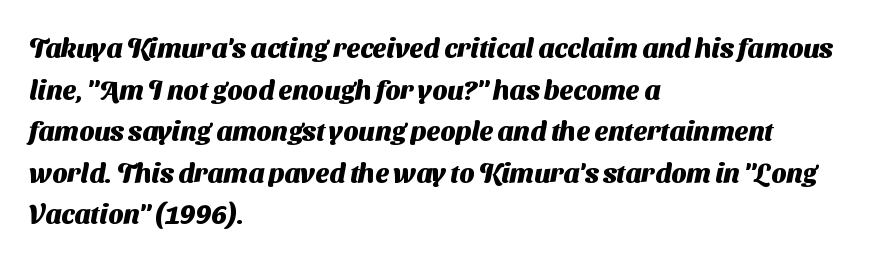
The rendering uses a moderate line-height, typical for paragraphs. Is the letter spacing exaggerated? No — it looks like the ordinary default. Nobody drew a line under any word here. How heavy is the stroke? Heavy — this is a bold.
